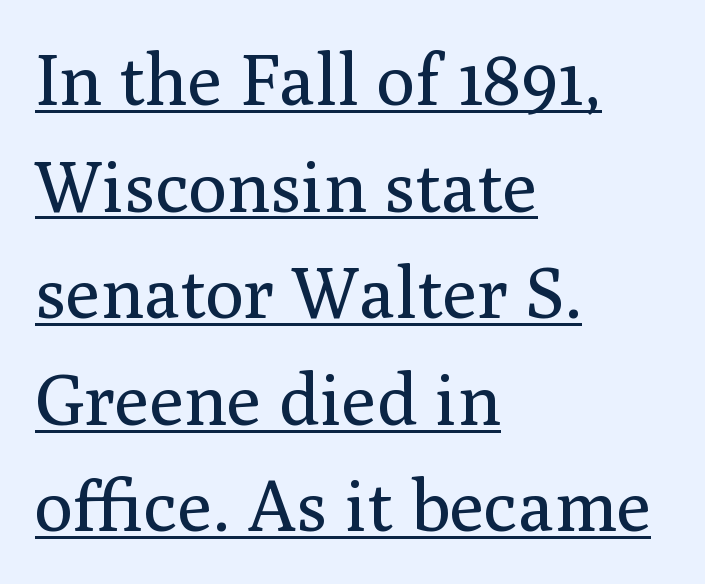
{"serif": "yes", "italic": "no", "bold": "no", "weight": "regular", "width": "normal", "stroke_contrast": "medium", "x_height": "medium", "monospaced": "no", "underline": "yes", "align": "left", "line_spacing": "normal", "line_spacing_ratio": 1.48, "letter_spacing": "normal", "letter_spacing_em": 0.0, "glyph_px": 72}
